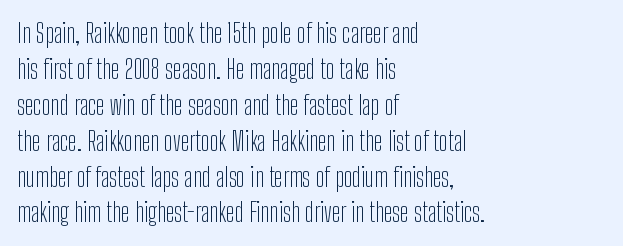
Q: Is the text bold? A: No.
Q: Is the text italic (slanted)? A: No, it is upright.
Q: Is the text underlined? A: No.
Q: How is the paragraph aligned? A: Left-aligned.
Q: Is the spacing between letters normal or unusually wide? A: Normal.
Q: Is the spacing between lines tight, normal or loose? A: Normal.
